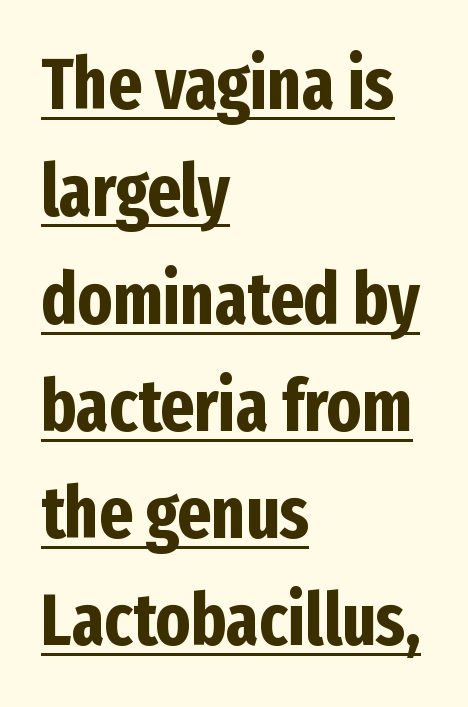
{"serif": "no", "italic": "no", "bold": "yes", "weight": "bold", "width": "condensed", "stroke_contrast": "low", "x_height": "medium", "monospaced": "no", "underline": "yes", "align": "left", "line_spacing": "normal", "line_spacing_ratio": 1.49, "letter_spacing": "normal", "letter_spacing_em": 0.0, "glyph_px": 72}
